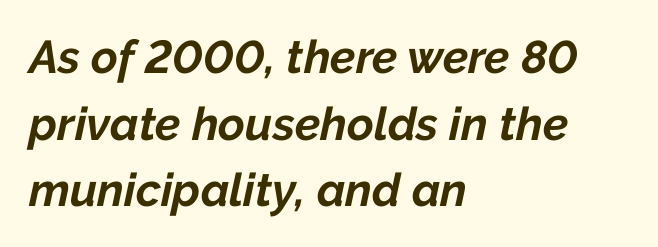
{"italic": "yes", "lean": "right", "slant_degrees": 12, "bold": "yes", "weight": "bold", "width": "normal", "stroke_contrast": "low", "x_height": "medium", "monospaced": "no", "underline": "no", "align": "left", "line_spacing": "normal", "line_spacing_ratio": 1.45, "letter_spacing": "normal", "letter_spacing_em": 0.0, "glyph_px": 46}
